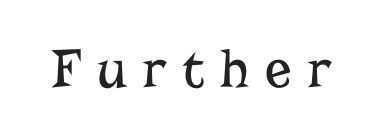
The image shows 55 px regular-weight serif type, upright; set unusually wide letter spacing (+0.3 em), not underlined; low stroke contrast and a medium x-height.
